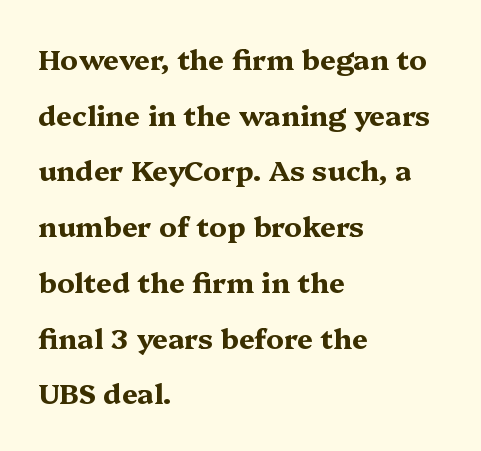
Q: Is the text bold? A: Yes.
Q: Is the text italic (slanted)? A: No, it is upright.
Q: Is the typeface a serif or a sans-serif typeface? A: Serif.
Q: Is the text underlined? A: No.
Q: How is the paragraph aligned? A: Left-aligned.
Q: Is the spacing between letters normal or unusually wide? A: Normal.
Q: Is the spacing between lines tight, normal or loose? A: Loose.
Q: Width (condensed, normal, or wide)? A: Wide.
Q: Stroke contrast? A: Medium.
Q: x-height? A: Medium.
Q: Monospaced? A: No.
